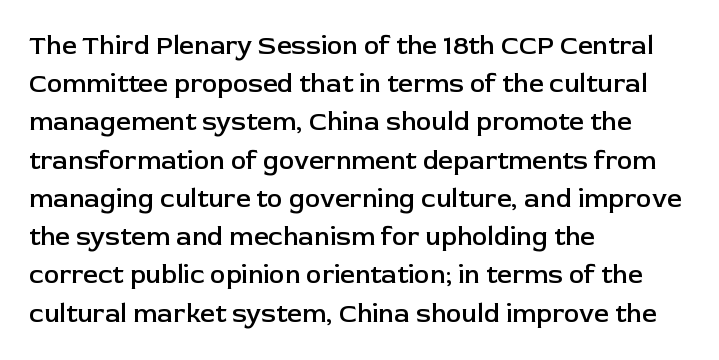
{"italic": "no", "bold": "semi", "underline": "no", "align": "left", "line_spacing": "normal", "line_spacing_ratio": 1.47, "letter_spacing": "normal", "letter_spacing_em": 0.0, "glyph_px": 26}
